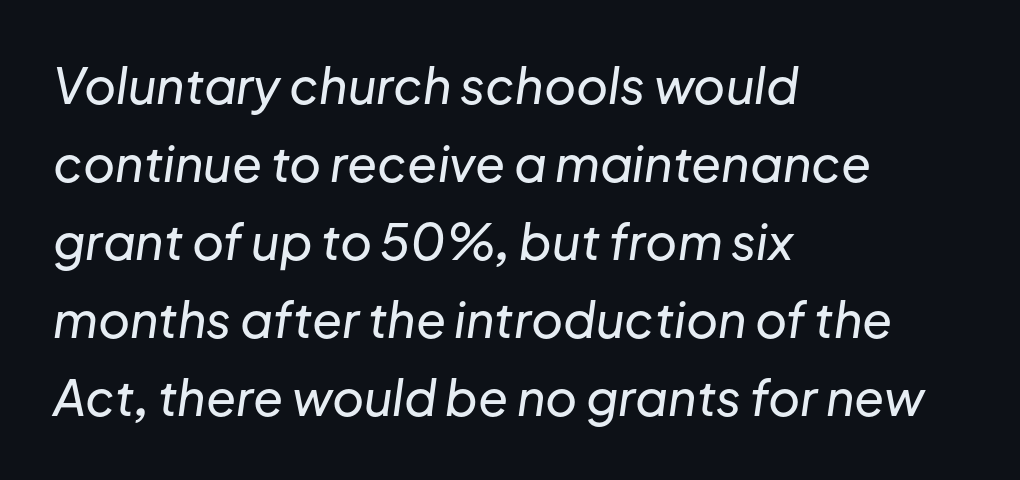
The image shows 49 px text type, italic (leaning right); set left-aligned, normal line spacing (1.59x), normal letter spacing, not underlined; low stroke contrast and a medium x-height.
